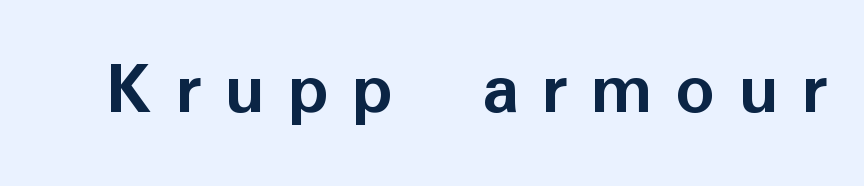
Q: Is the text bold? A: Yes.
Q: Is the text italic (slanted)? A: No, it is upright.
Q: Is the typeface a serif or a sans-serif typeface? A: Sans-serif.
Q: Is the text underlined? A: No.
Q: Is the spacing between letters normal or unusually wide? A: Unusually wide.
Q: Width (condensed, normal, or wide)? A: Normal.
Q: Stroke contrast? A: Low.
Q: x-height? A: Medium.
Q: Monospaced? A: No.
